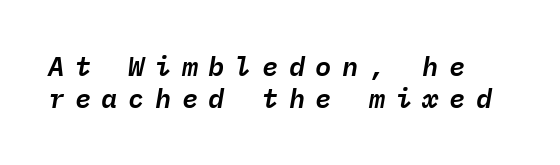
A bare baseline throughout the passage. In terms of posture, this sample is oblique. Teacher's note: observe the even left margin — that is flush-left alignment. The horizontal fit of the characters is loose and conspicuously gappy.
